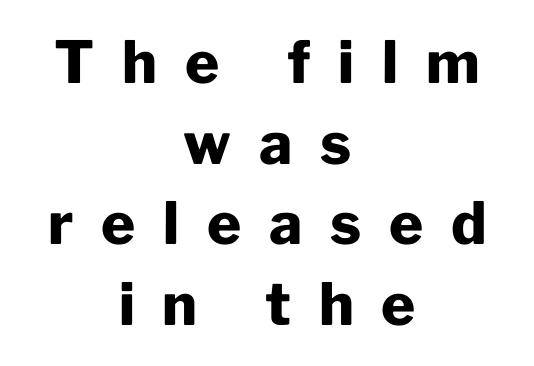
Quick note: interline space is typical. The axis of the letterforms is exactly vertical. The area under the type is left untouched. To sum up the face: it is a sans, with no serifs. This sample has the flowing, uneven cadence of proportional lettering. The rag falls on both sides of this text block equally.
